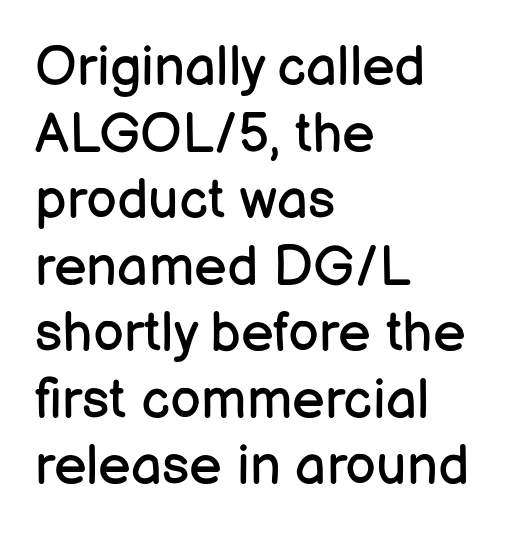
Q: Is the text bold? A: No.
Q: Is the text italic (slanted)? A: No, it is upright.
Q: Is the typeface a serif or a sans-serif typeface? A: Sans-serif.
Q: Is the text underlined? A: No.
Q: How is the paragraph aligned? A: Left-aligned.
Q: Is the spacing between letters normal or unusually wide? A: Normal.
Q: Width (condensed, normal, or wide)? A: Normal.
Q: Stroke contrast? A: Low.
Q: x-height? A: Medium.
Q: Monospaced? A: No.
